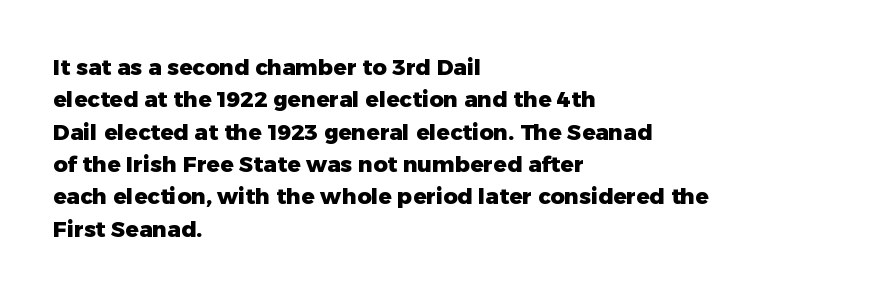
Q: Is the text bold? A: Yes.
Q: Is the text italic (slanted)? A: No, it is upright.
Q: Is the text underlined? A: No.
Q: How is the paragraph aligned? A: Left-aligned.
Q: Is the spacing between letters normal or unusually wide? A: Normal.
Q: Is the spacing between lines tight, normal or loose? A: Normal.
